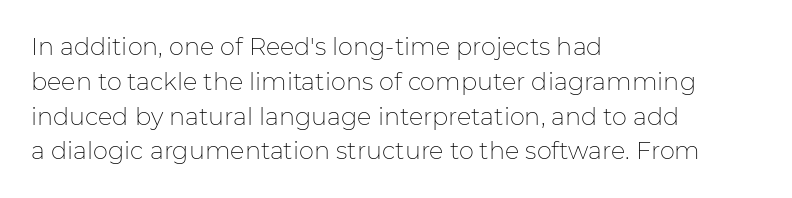
Summary of weight: not heavy and not bold. The passage shown stacks its lines at a standard gap. Upright lettering throughout. Tracking value appears to be zero — textbook default spacing.
